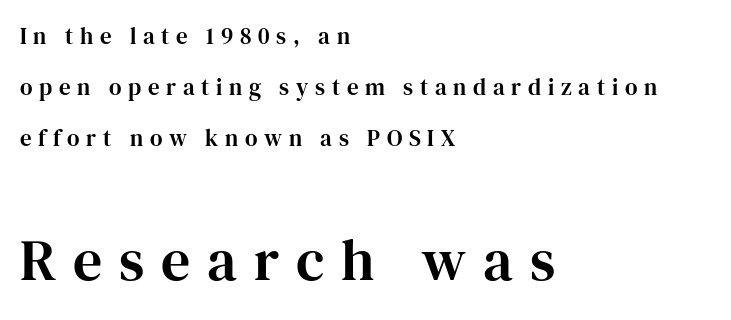
{"serif": "yes", "italic": "no", "width": "normal", "stroke_contrast": "high", "x_height": "medium", "monospaced": "no", "underline": "no", "align": "left", "line_spacing": "loose", "line_spacing_ratio": 2.21, "letter_spacing": "wide", "letter_spacing_em": 0.29, "larger_block": "second", "size_ratio": 2.52, "glyph_px": 58}
